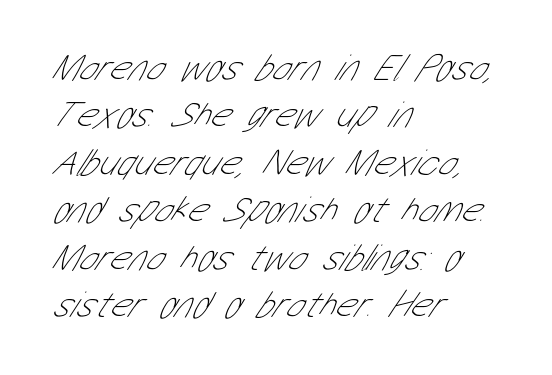
The passage shown is not bold in any degree. A normal amount of white space separates one row of letters from the next. The strip under each line holds only bare page. The paragraph shown leans on its left margin.
